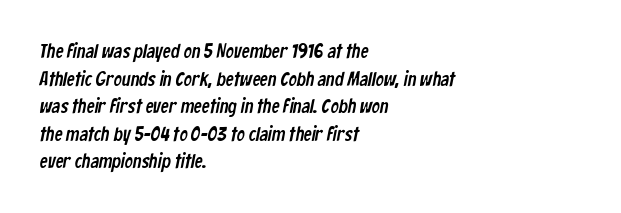
The baseline area is clear. Does extra space separate the letters? No, they use regular spacing. The passage is arranged the way most books set body copy — flush left. Honestly, the row spacing looks completely unremarkable.
